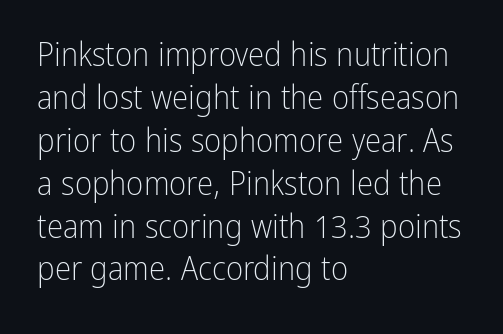
Q: Is the text bold? A: No.
Q: Is the text italic (slanted)? A: No, it is upright.
Q: Is the typeface a serif or a sans-serif typeface? A: Sans-serif.
Q: Is the text underlined? A: No.
Q: How is the paragraph aligned? A: Left-aligned.
Q: Is the spacing between letters normal or unusually wide? A: Normal.
Q: Is the spacing between lines tight, normal or loose? A: Normal.
Q: Width (condensed, normal, or wide)? A: Condensed.
Q: Stroke contrast? A: Low.
Q: x-height? A: Medium.
Q: Monospaced? A: No.
